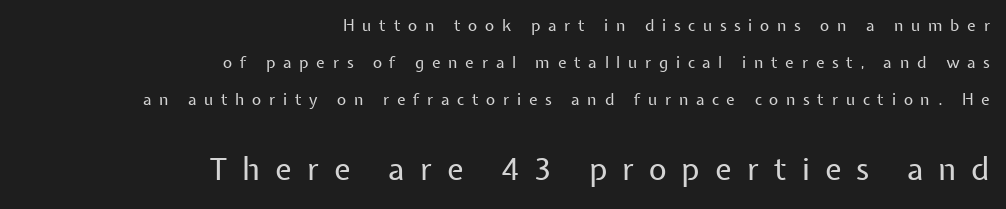
Q: Is the text bold? A: No.
Q: Is the text italic (slanted)? A: No, it is upright.
Q: Is the typeface a serif or a sans-serif typeface? A: Sans-serif.
Q: Is the text underlined? A: No.
Q: How is the paragraph aligned? A: Right-aligned.
Q: Is the spacing between letters normal or unusually wide? A: Unusually wide.
Q: Is the spacing between lines tight, normal or loose? A: Loose.
Q: Which block of text is set in a larger size, the first (top) or the second (bottom)? A: The second (bottom) one.
Q: Width (condensed, normal, or wide)? A: Normal.
Q: Stroke contrast? A: Low.
Q: x-height? A: Medium.
Q: Monospaced? A: No.
